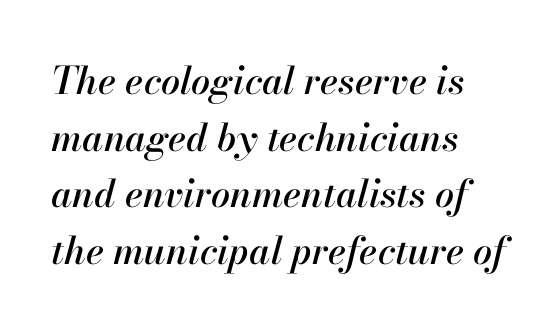
Q: Is the text italic (slanted)? A: Yes, it leans right by about 13 degrees.
Q: Is the text underlined? A: No.
Q: How is the paragraph aligned? A: Left-aligned.
Q: Is the spacing between letters normal or unusually wide? A: Normal.
Q: Is the spacing between lines tight, normal or loose? A: Normal.
Q: Width (condensed, normal, or wide)? A: Normal.
Q: Stroke contrast? A: High.
Q: x-height? A: Small.
Q: Monospaced? A: No.
